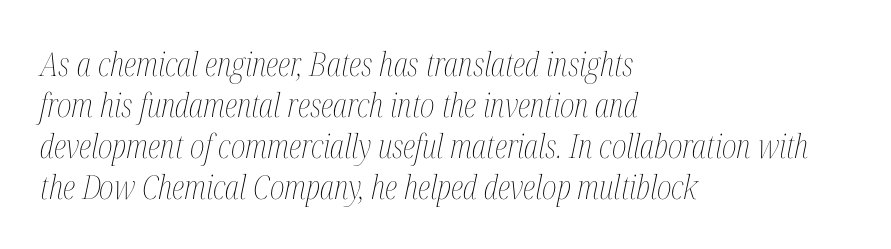
A typesetter would call this proportional, since set widths differ per character. The horizontal fit of the characters is conventional and even. The ragged edge is on the right, which tells us the setting is flush left. The typesetting does not lean heavy: it is not bold. If you drew a line through each stem, it would be angled. Check under the words: just untouched page.
